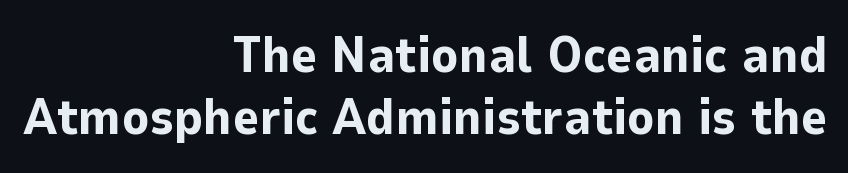
Upright lettering throughout. The passage shown is typeset with a sans-serif family. Words float on clear page, feet unadorned. Spacing verdict: proportional, widths tailored to each character. Weight check: bold — yes, fully. The text block is weighted toward the right margin, trailing off unevenly leftward.
